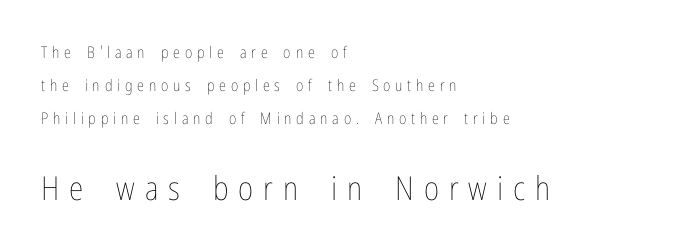
{"italic": "no", "bold": "no", "weight": "thin", "width": "condensed", "stroke_contrast": "low", "x_height": "medium", "monospaced": "no", "underline": "no", "align": "left", "line_spacing": "loose", "line_spacing_ratio": 2.05, "letter_spacing": "wide", "letter_spacing_em": 0.3, "larger_block": "second", "size_ratio": 2.06, "glyph_px": 33}
